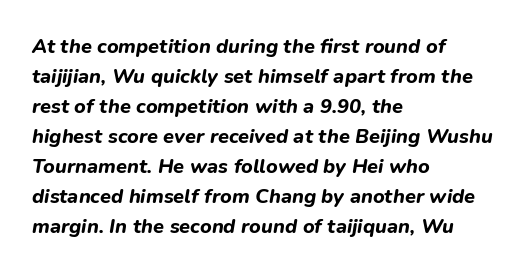
Q: Is the text bold? A: Yes.
Q: Is the text italic (slanted)? A: Yes, it leans right by about 9 degrees.
Q: Is the text underlined? A: No.
Q: How is the paragraph aligned? A: Left-aligned.
Q: Is the spacing between letters normal or unusually wide? A: Normal.
Q: Is the spacing between lines tight, normal or loose? A: Normal.
